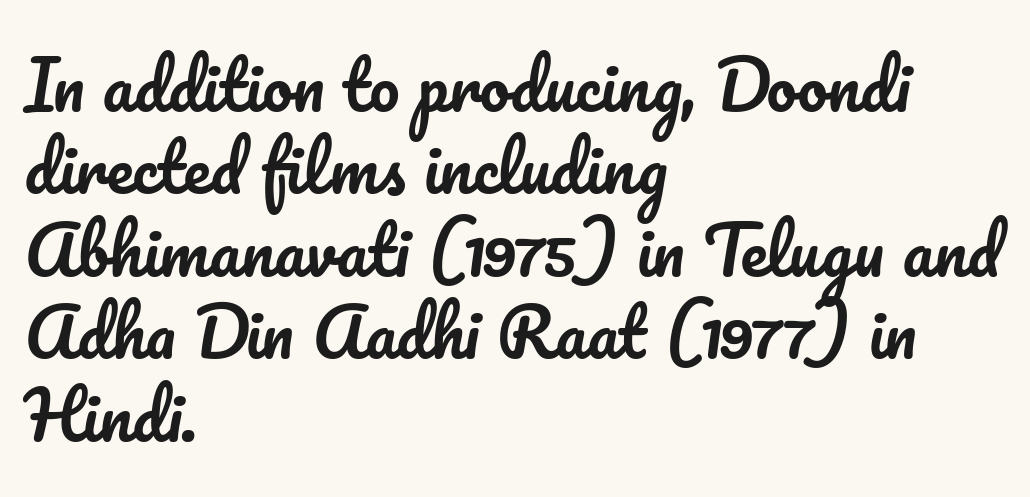
The image shows 67 px text type; set left-aligned, line spacing 1.23x, normal letter spacing, not underlined; low stroke contrast and a small x-height.
